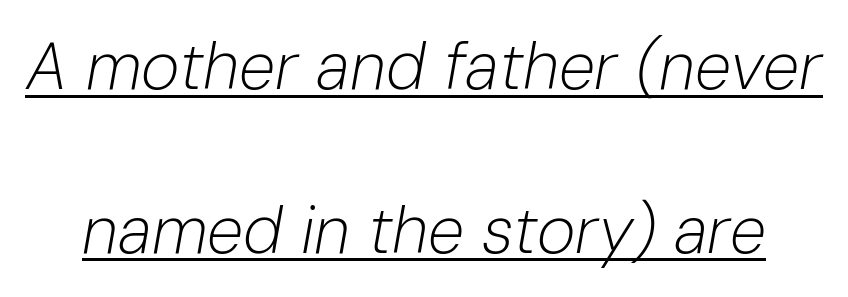
The image shows 66 px light type, italic (leaning right); set loose line spacing (2.48x), normal letter spacing, underlined; low stroke contrast and a medium x-height.
